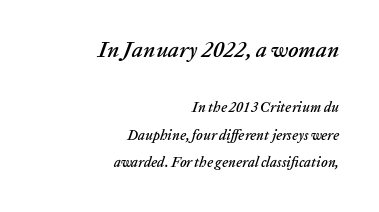
Q: Is the text italic (slanted)? A: Yes, it leans right by about 20 degrees.
Q: Is the text underlined? A: No.
Q: How is the paragraph aligned? A: Right-aligned.
Q: Is the spacing between letters normal or unusually wide? A: Normal.
Q: Is the spacing between lines tight, normal or loose? A: Loose.
Q: Which block of text is set in a larger size, the first (top) or the second (bottom)? A: The first (top) one.
